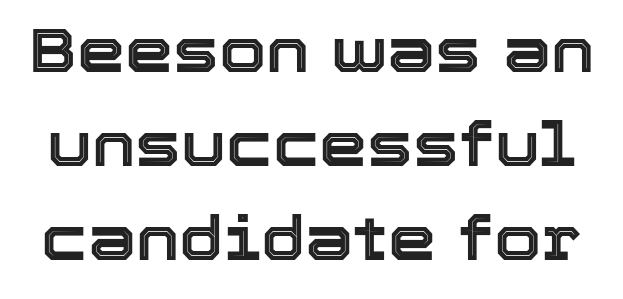
Q: Is the text italic (slanted)? A: No, it is upright.
Q: Is the text underlined? A: No.
Q: Is the spacing between letters normal or unusually wide? A: Normal.
Q: Is the spacing between lines tight, normal or loose? A: Normal.
Q: Width (condensed, normal, or wide)? A: Normal.
Q: x-height? A: Medium.
Q: Monospaced? A: No.
